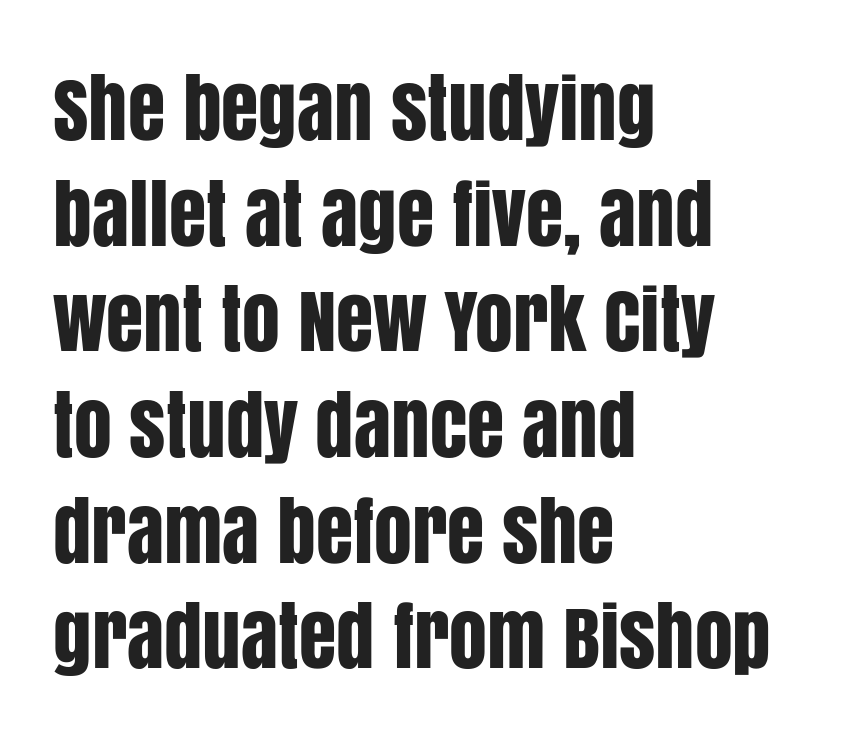
Stroke terminals: plain, sans-serif. The paragraph has a hard left edge and a soft right edge. A typesetter would mark this as roman, not italic. Baseline-to-baseline distance is the conventional proportion of letter height.
